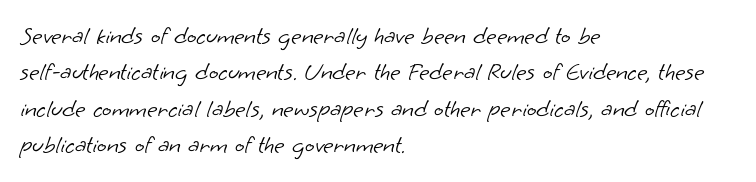
The image shows 25 px text type; set left-aligned, normal line spacing (1.46x), normal letter spacing, not underlined.
